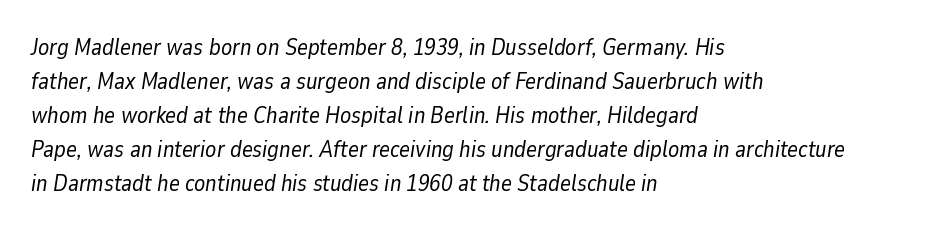
The image shows 23 px text type, italic (leaning right); set left-aligned, normal line spacing (1.48x), normal letter spacing, not underlined.
